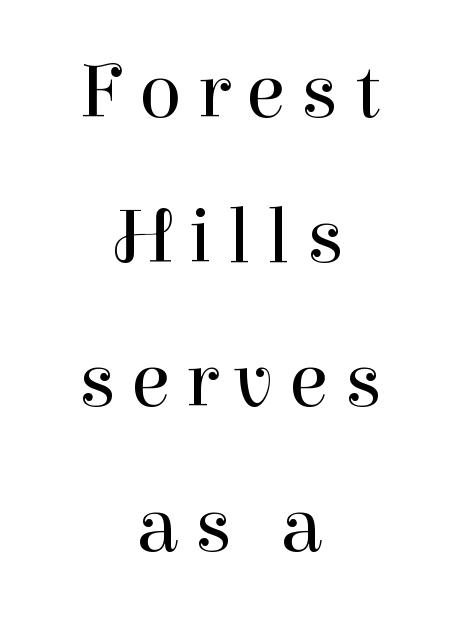
The image shows 79 px regular-weight serif type, upright; set centered, line spacing 1.83x, unusually wide letter spacing (+0.2 em), not underlined; high stroke contrast and a medium x-height.
